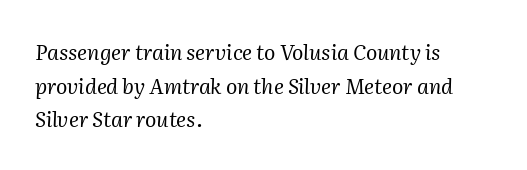
The image shows 21 px text type, italic (leaning right); set left-aligned, normal line spacing (1.6x), normal letter spacing, not underlined.
